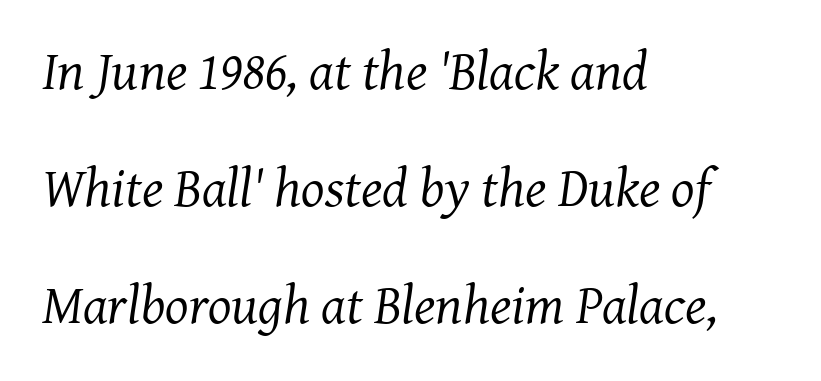
The image shows 55 px regular-weight serif type, italic (leaning right); set left-aligned, loose line spacing (2.13x), normal letter spacing, not underlined; medium stroke contrast and a medium x-height.
